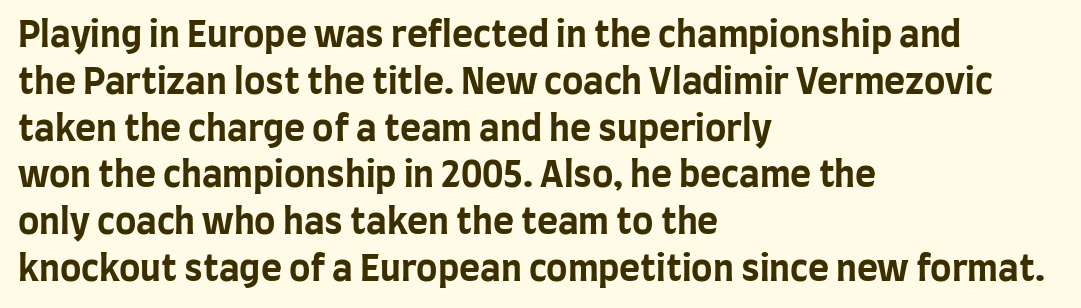
Each letter's strokes conclude bluntly, with no projecting serifs. Caption: standard tracking, unaltered. Strong, thick strokes mark this as bold type. Underlining? Definitely not there. You could not count columns in this text — the font is proportionally spaced.
